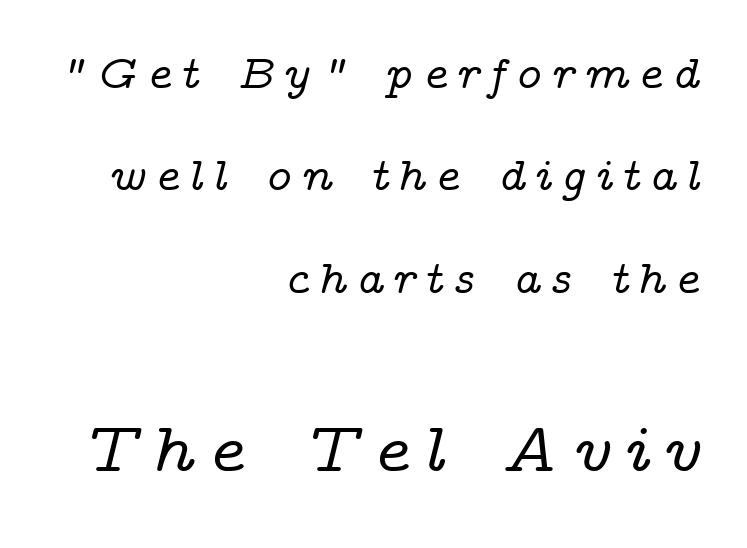
{"serif": "yes", "italic": "yes", "lean": "right", "slant_degrees": 14, "width": "wide", "stroke_contrast": "low", "x_height": "medium", "monospaced": "no", "underline": "no", "align": "right", "line_spacing": "loose", "line_spacing_ratio": 2.18, "larger_block": "second", "size_ratio": 1.49, "glyph_px": 70}
